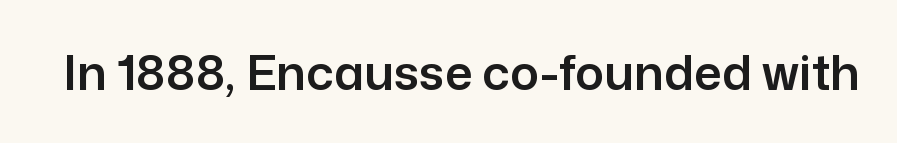
Inter-character spacing is left at the font's built-in metrics. The typography opts for an upright posture over an oblique one. Underline: absent. What kind of face is this? One without serifs — a sans. You could not count columns in this text — the font is proportionally spaced.
